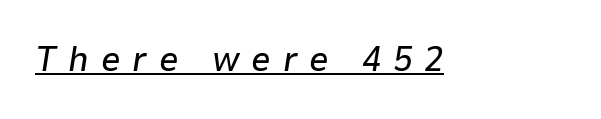
Is the letter spacing exaggerated? Yes — the characters are pushed far apart. You could not count columns in this text — the font is proportionally spaced. Somebody hit Ctrl+U on this one — the words are underlined. When letters slant like this, we call the style italic.
